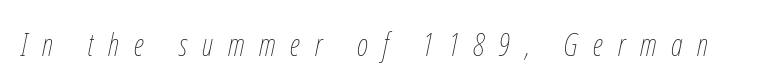
The image shows 31 px thin, condensed type, italic (leaning right); set unusually wide letter spacing (+0.48 em), not underlined; low stroke contrast and a medium x-height.
